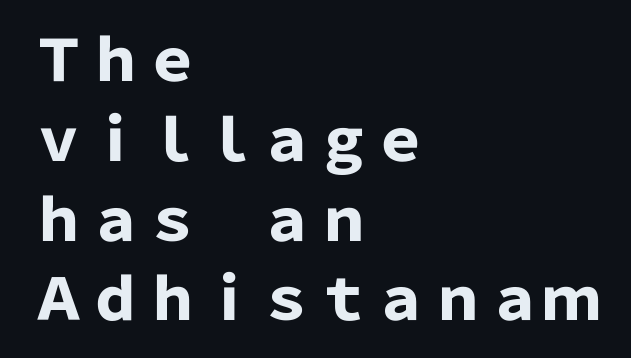
Q: Is the text bold? A: Yes.
Q: Is the text italic (slanted)? A: No, it is upright.
Q: Is the typeface a serif or a sans-serif typeface? A: Sans-serif.
Q: Is the text underlined? A: No.
Q: How is the paragraph aligned? A: Left-aligned.
Q: Is the spacing between letters normal or unusually wide? A: Normal.
Q: Is the spacing between lines tight, normal or loose? A: Normal.
Q: Width (condensed, normal, or wide)? A: Normal.
Q: Stroke contrast? A: Low.
Q: x-height? A: Medium.
Q: Monospaced? A: No.
